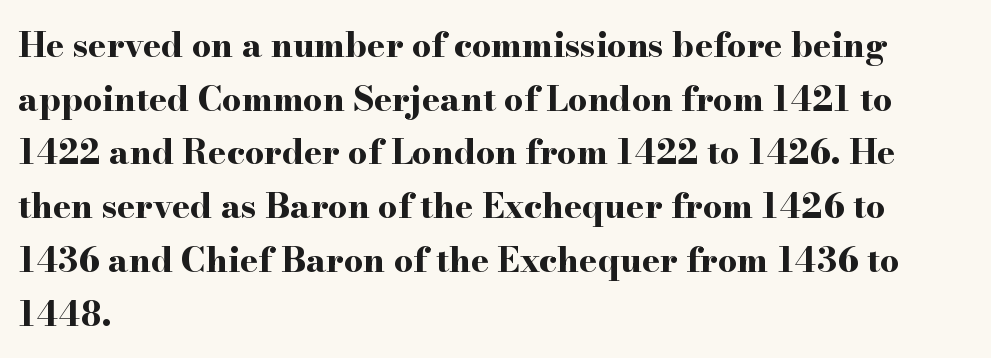
The image shows 34 px bold, wide serif type, upright; set left-aligned, normal line spacing (1.58x), normal letter spacing, not underlined; high stroke contrast and a small x-height.
